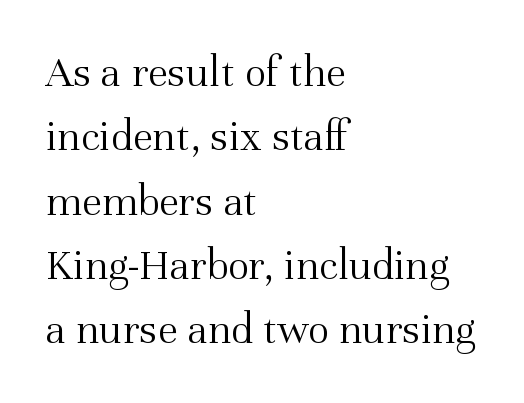
A typesetter would label this face a serif. Is the block centered? No — it sits flush against the left margin. No extra ink here — the face is not bold. Check under the words: just untouched page.
